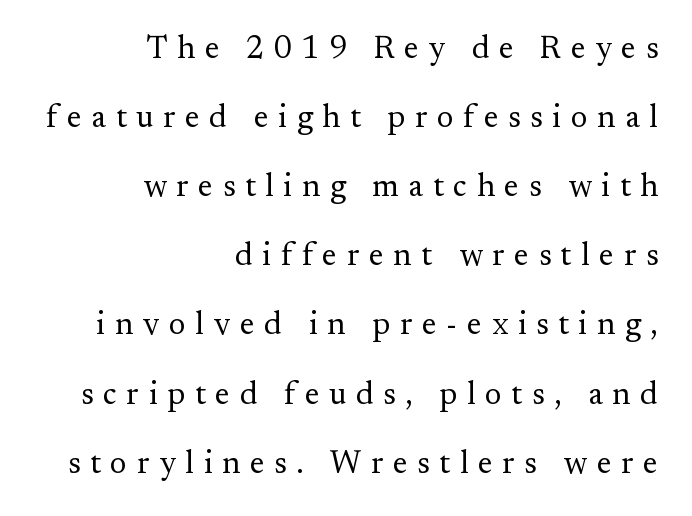
{"serif": "yes", "italic": "no", "bold": "no", "weight": "regular", "width": "normal", "stroke_contrast": "medium", "x_height": "small", "monospaced": "no", "underline": "no", "align": "right", "line_spacing": "loose", "line_spacing_ratio": 2.16, "letter_spacing": "wide", "letter_spacing_em": 0.3, "glyph_px": 32}
